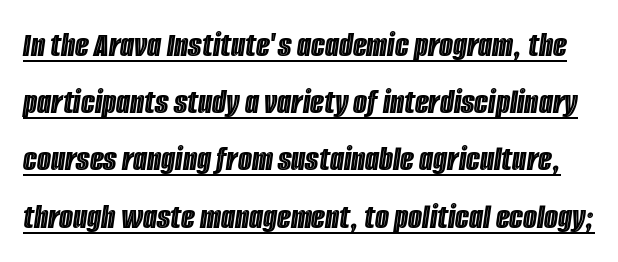
The image shows 36 px condensed type, italic (leaning right); set normal line spacing (1.59x), normal letter spacing, underlined; a large x-height.
